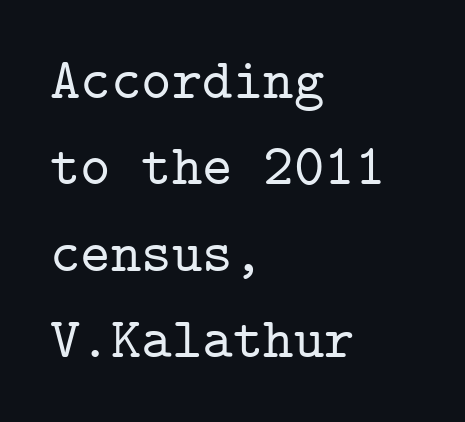
Q: Is the text italic (slanted)? A: No, it is upright.
Q: Is the typeface a serif or a sans-serif typeface? A: Serif.
Q: Is the text underlined? A: No.
Q: How is the paragraph aligned? A: Left-aligned.
Q: Is the spacing between letters normal or unusually wide? A: Normal.
Q: Is the spacing between lines tight, normal or loose? A: Normal.
Q: Width (condensed, normal, or wide)? A: Normal.
Q: Stroke contrast? A: Low.
Q: x-height? A: Medium.
Q: Monospaced? A: Yes.
